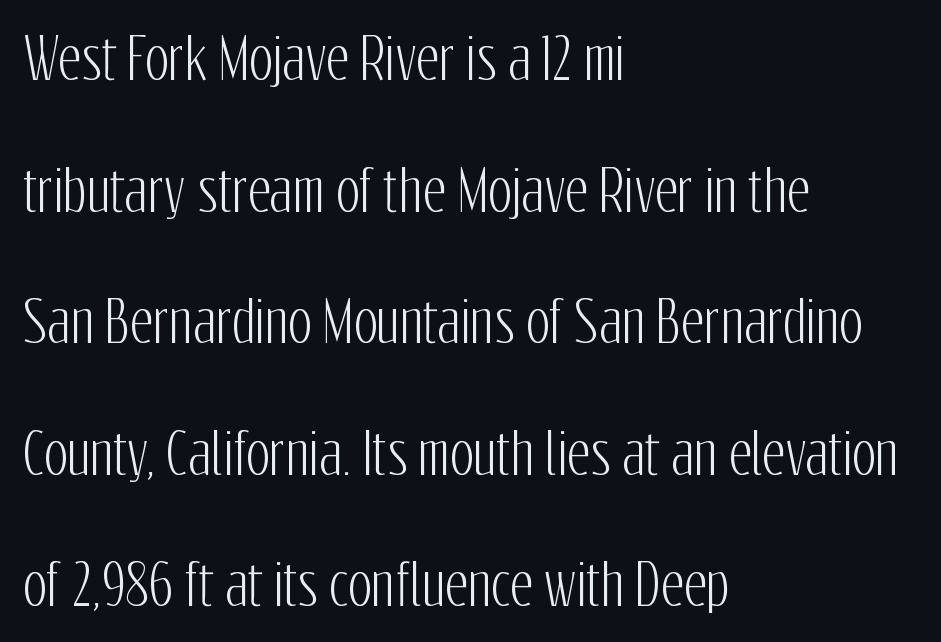
The image shows 56 px condensed sans-serif type, upright; set left-aligned, loose line spacing (2.35x), normal letter spacing, not underlined; low stroke contrast and a medium x-height.
